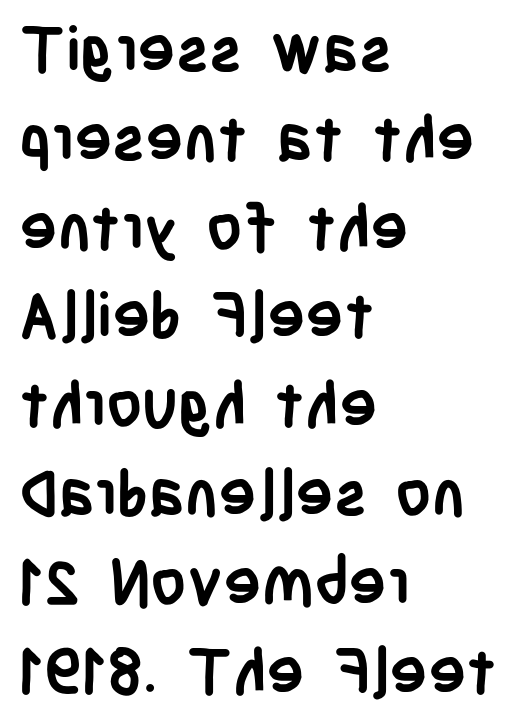
Compared with a centered layout, this one pins lines to the left instead. The passage shown is typed in a proportional face where columns would drift. Regarding leading, the lines here are spaced in the standard way. Heavy-handed strokes throughout: this text is bold. Only glyphs here, with clear space below each row. Does the type have serifs? No, each stem ends abruptly.
